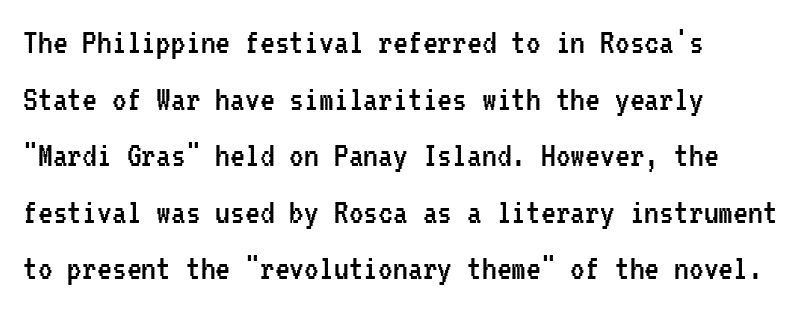
Check under the words: just untouched page. In terms of leading, this rendering sits right in the middle. The characters are drawn with everyday or finer stroke widths. The gaps between neighbouring characters are ordinary and unremarkable. The lettering stays uniformly vertical, giving the passage a roman look.
